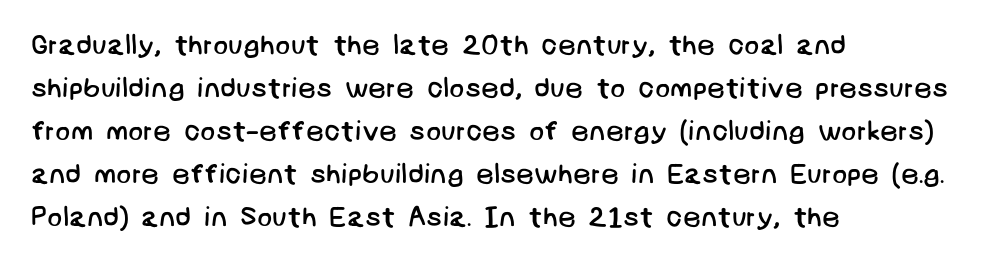
Q: Is the text bold? A: No.
Q: Is the typeface a serif or a sans-serif typeface? A: Sans-serif.
Q: Is the text underlined? A: No.
Q: How is the paragraph aligned? A: Left-aligned.
Q: Is the spacing between letters normal or unusually wide? A: Normal.
Q: Is the spacing between lines tight, normal or loose? A: Normal.
Q: Width (condensed, normal, or wide)? A: Normal.
Q: Stroke contrast? A: Low.
Q: x-height? A: Large.
